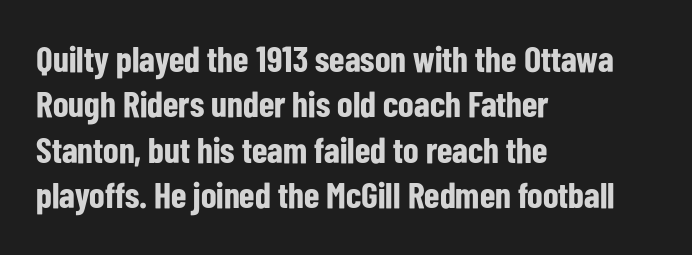
{"serif": "no", "italic": "no", "bold": "yes", "weight": "bold", "width": "condensed", "stroke_contrast": "low", "x_height": "medium", "monospaced": "no", "underline": "no", "align": "left", "line_spacing": "normal", "line_spacing_ratio": 1.26, "letter_spacing": "normal", "letter_spacing_em": 0.0, "glyph_px": 36}
